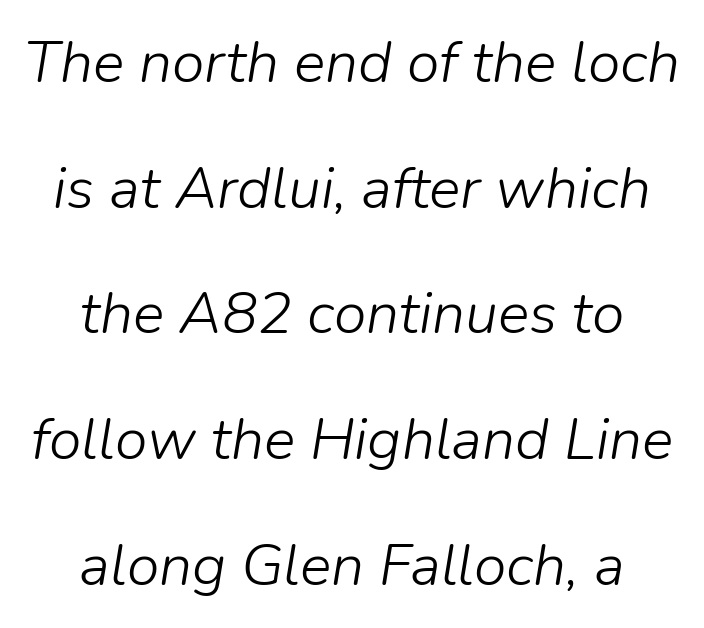
Q: Is the text bold? A: No.
Q: Is the text italic (slanted)? A: Yes, it leans right by about 9 degrees.
Q: Is the text underlined? A: No.
Q: How is the paragraph aligned? A: Centered.
Q: Is the spacing between letters normal or unusually wide? A: Normal.
Q: Is the spacing between lines tight, normal or loose? A: Loose.
Q: Width (condensed, normal, or wide)? A: Normal.
Q: Stroke contrast? A: Low.
Q: x-height? A: Medium.
Q: Monospaced? A: No.
